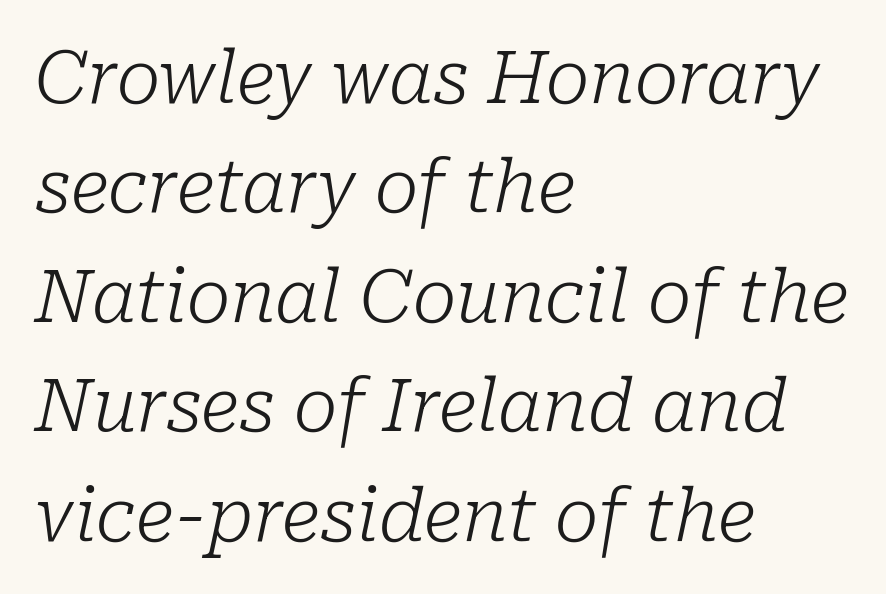
The image shows 73 px light serif type, italic (leaning right); set left-aligned, normal line spacing (1.5x), normal letter spacing, not underlined; low stroke contrast and a medium x-height.
